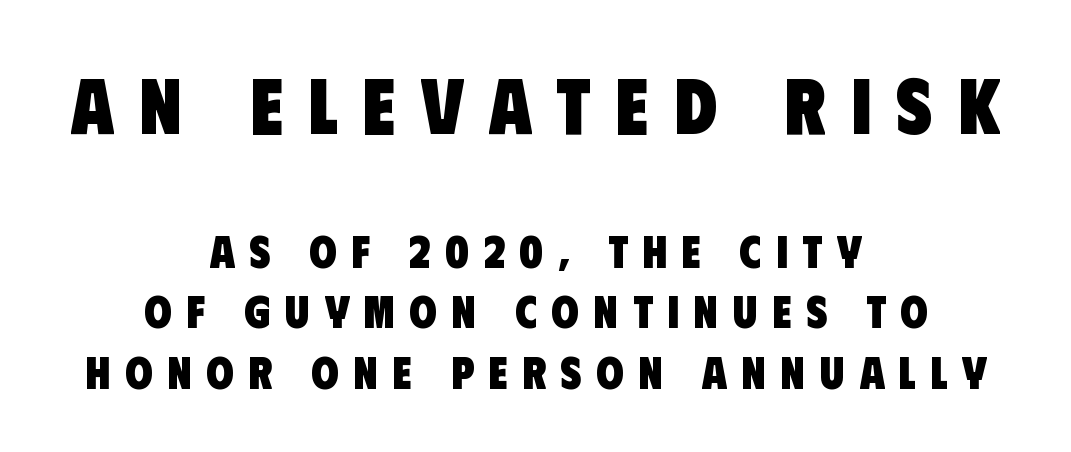
The image shows 78 px heavy, condensed sans-serif type; set centered, normal line spacing (1.34x), unusually wide letter spacing (+0.32 em), not underlined; the first (top) block is 1.73x larger; low stroke contrast and a large x-height.
